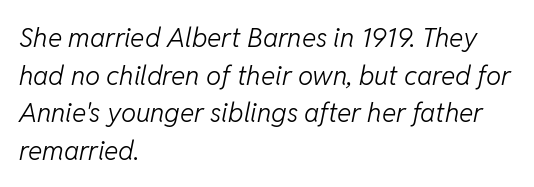
Vertically, the passage feels balanced, rows spaced as you'd expect. Leftover space on each line is placed entirely after the last word. Looking at the ascenders, they clearly lean. Compared with a typical body face, this is equally light or lighter still. Plain, unruled lines of type. Is the letter spacing exaggerated? No — it looks like the ordinary default.
